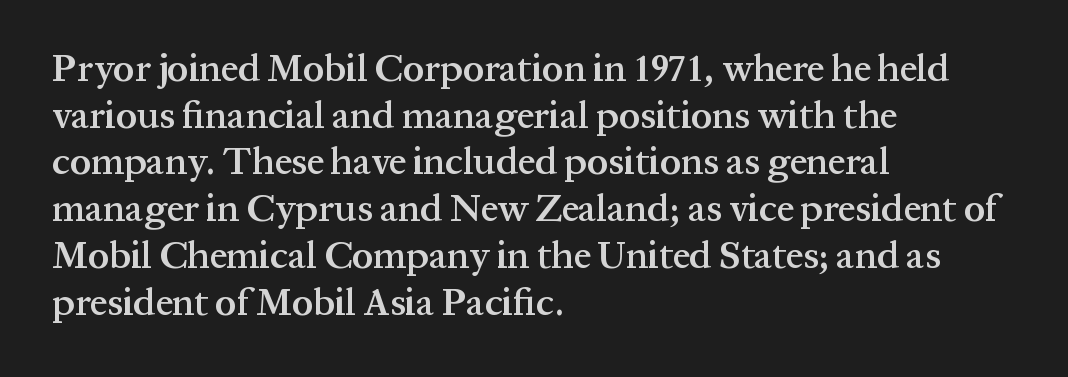
The rendering uses natural spacing where letterforms have individual widths. Characters remain perfectly vertical along every line. Between one letter and the next there's only the usual sliver of space. The characters look somewhat weighty, a semibold short of true bold.
